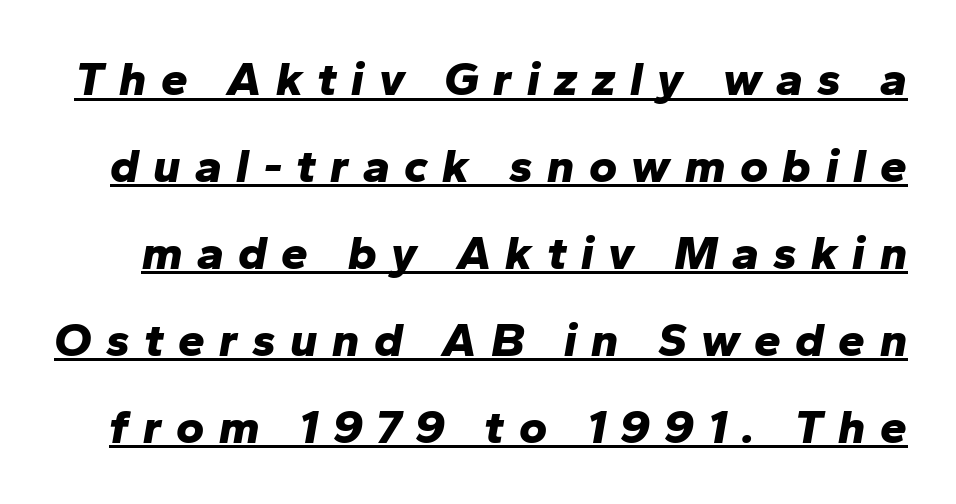
The image shows 48 px bold type, italic (leaning right); set line spacing 1.81x, unusually wide letter spacing (+0.3 em), underlined; low stroke contrast and a medium x-height.
